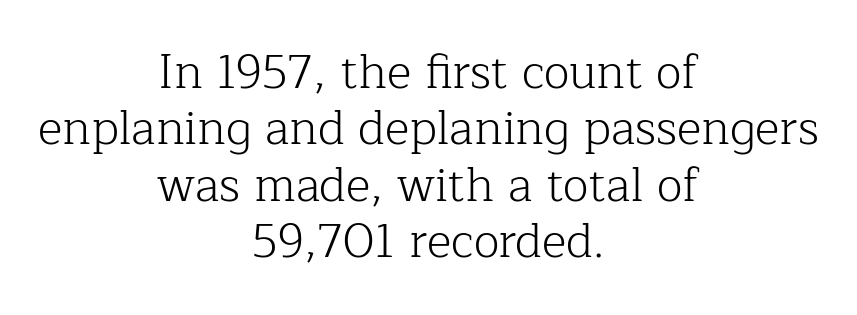
Caption: face not bold, strokes unweighted. Observe the ordinary spacing: letters are neighbours, not strangers. Letterform terminals end in serifs throughout the passage. The lettering stays uniformly vertical, giving the passage a roman look. The face used here is proportionally spaced, like ordinary book or web type. The gap between lines stays unmarked.
